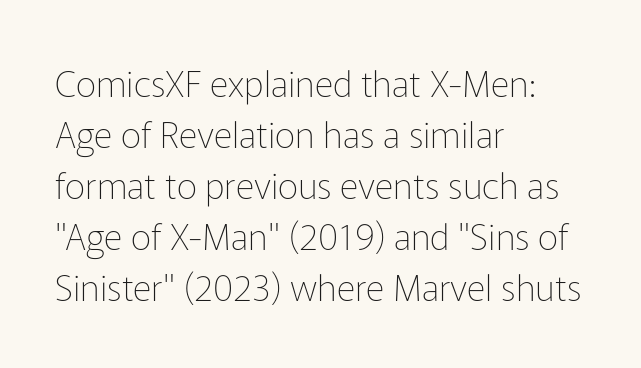
Q: Is the text bold? A: No.
Q: Is the text italic (slanted)? A: No, it is upright.
Q: Is the typeface a serif or a sans-serif typeface? A: Sans-serif.
Q: Is the text underlined? A: No.
Q: How is the paragraph aligned? A: Left-aligned.
Q: Is the spacing between letters normal or unusually wide? A: Normal.
Q: Is the spacing between lines tight, normal or loose? A: Normal.
Q: Width (condensed, normal, or wide)? A: Normal.
Q: Stroke contrast? A: Low.
Q: x-height? A: Medium.
Q: Monospaced? A: No.
